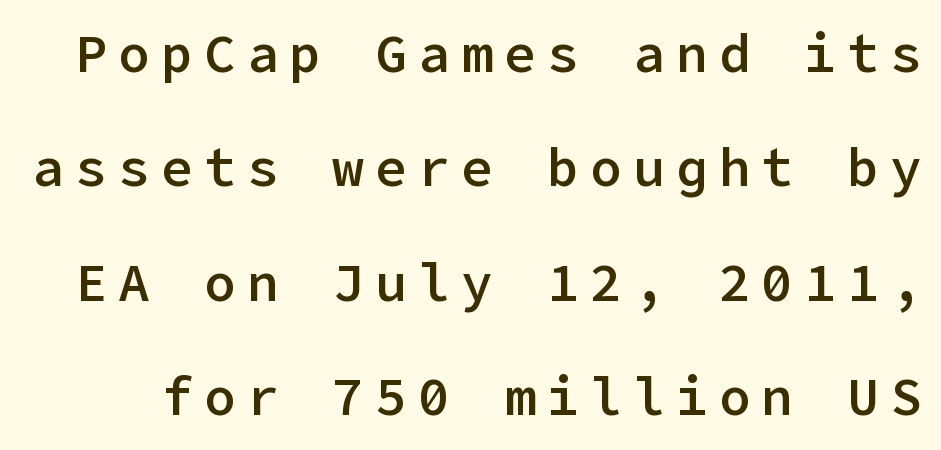
The image shows 53 px semibold sans-serif type, upright; set loose line spacing (2.16x), unusually wide letter spacing (+0.21 em), not underlined; low stroke contrast and a medium x-height.
